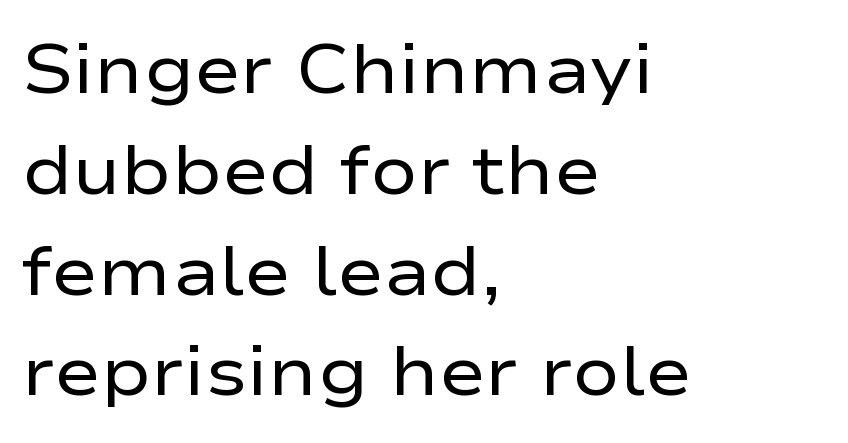
Casual observation: everything's shoved over to the left. The passage shown is typed in a proportional face where columns would drift. The face looks like a standard text weight, possibly lighter. Short note: letters normally spaced.
